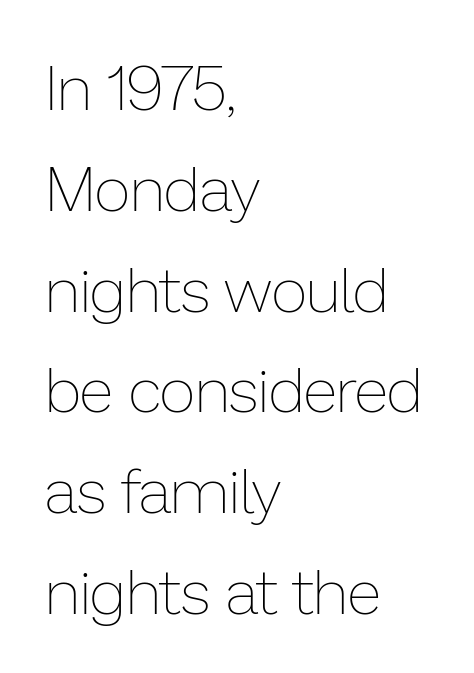
The image shows 63 px thin type, upright; set left-aligned, normal line spacing (1.6x), normal letter spacing, not underlined; low stroke contrast and a medium x-height.
